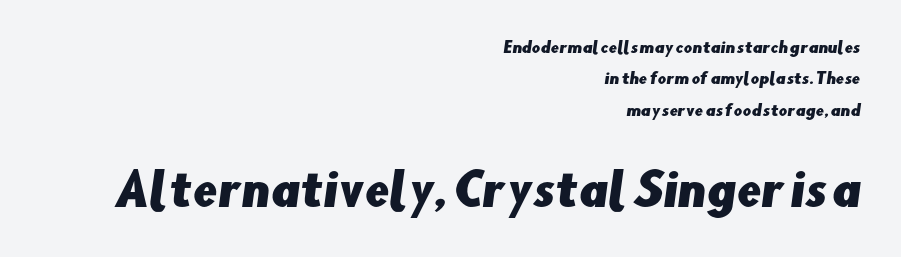
{"serif": "no", "width": "normal", "stroke_contrast": "low", "x_height": "small", "monospaced": "no", "underline": "no", "align": "right", "line_spacing": "loose", "line_spacing_ratio": 2.09, "letter_spacing": "normal", "letter_spacing_em": 0.0, "larger_block": "second", "size_ratio": 2.93, "glyph_px": 44}
